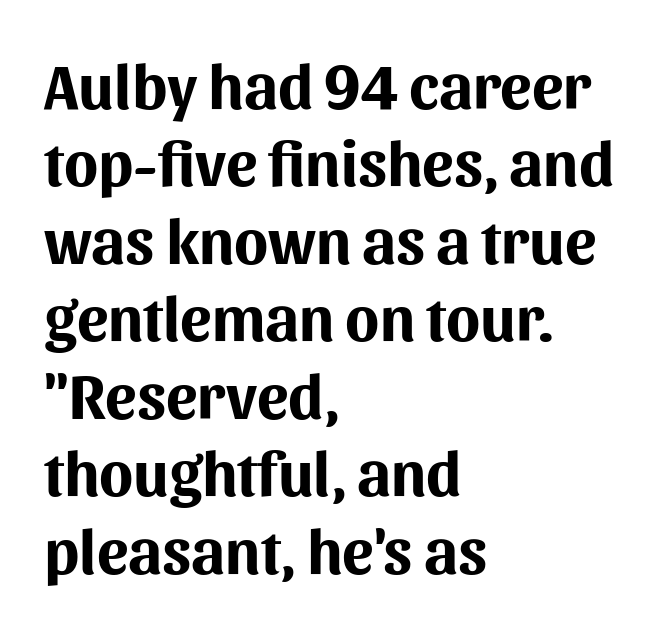
Q: Is the text bold? A: Yes.
Q: Is the text italic (slanted)? A: No, it is upright.
Q: Is the typeface a serif or a sans-serif typeface? A: Sans-serif.
Q: Is the text underlined? A: No.
Q: How is the paragraph aligned? A: Left-aligned.
Q: Is the spacing between letters normal or unusually wide? A: Normal.
Q: Width (condensed, normal, or wide)? A: Normal.
Q: Stroke contrast? A: Medium.
Q: x-height? A: Medium.
Q: Monospaced? A: No.
